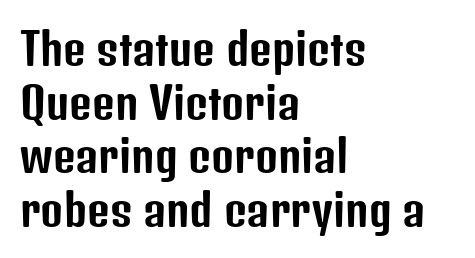
Q: Is the text italic (slanted)? A: No, it is upright.
Q: Is the typeface a serif or a sans-serif typeface? A: Sans-serif.
Q: Is the text underlined? A: No.
Q: How is the paragraph aligned? A: Left-aligned.
Q: Is the spacing between letters normal or unusually wide? A: Normal.
Q: Width (condensed, normal, or wide)? A: Condensed.
Q: Stroke contrast? A: Low.
Q: x-height? A: Medium.
Q: Monospaced? A: No.
